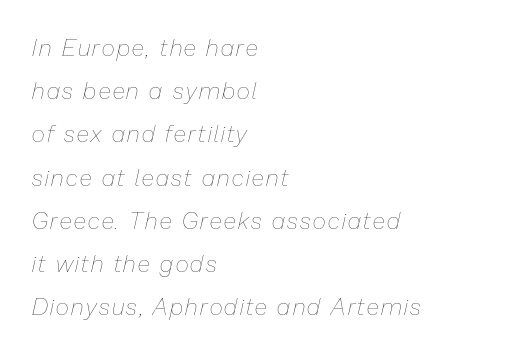
The image shows 23 px text type, italic (leaning right); set left-aligned, line spacing 1.88x, not underlined.
